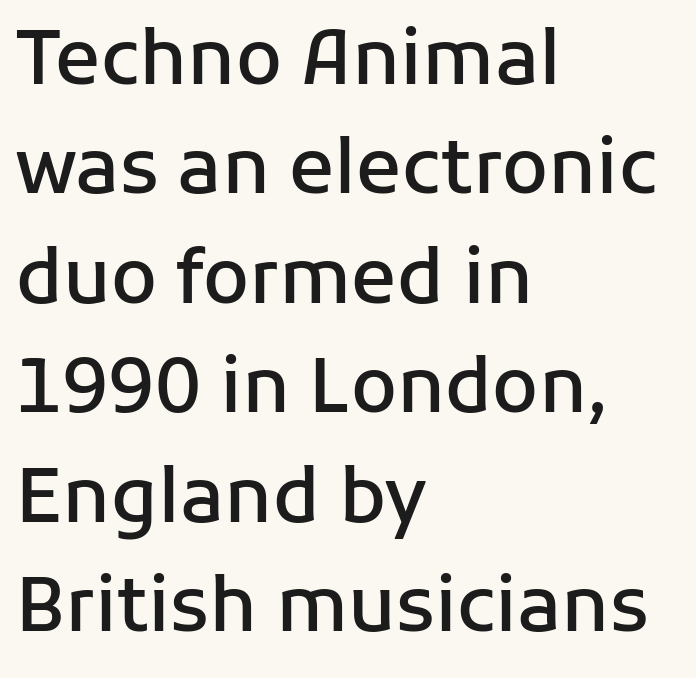
Characters follow at the spacing the type designer built in. The passage shown stacks its lines at a standard gap. Grotesque or geometric, the face here clearly has no serifs. Every stem runs plumb, perpendicular to the baseline. Is the block centered? No — it sits flush against the left margin. Typographic density is moderately raised because the face is semibold.
